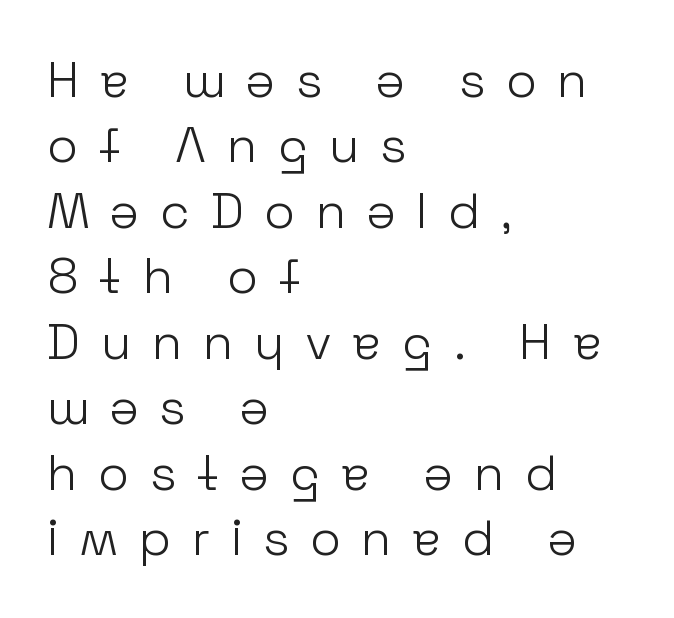
The image shows 50 px light sans-serif type, upright; set left-aligned, normal line spacing (1.31x), unusually wide letter spacing (+0.41 em), not underlined; low stroke contrast and a medium x-height.
